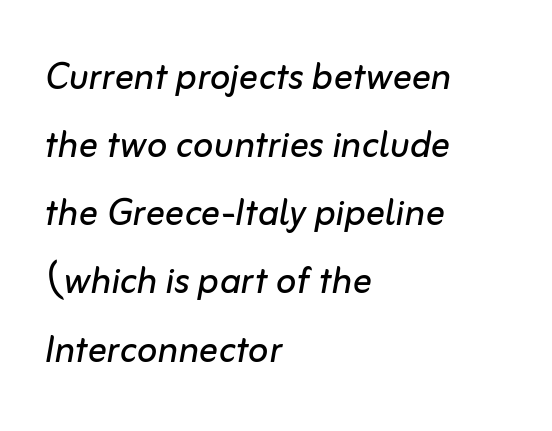
The image shows 48 px regular-weight type, italic (leaning right); set left-aligned, normal line spacing (1.42x), normal letter spacing, not underlined; low stroke contrast and a medium x-height.
